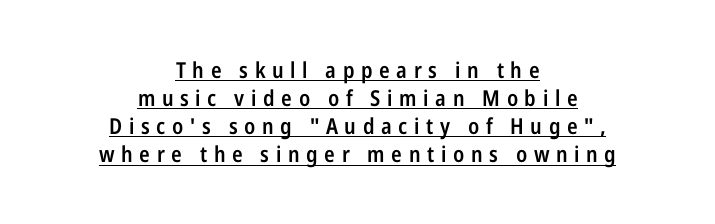
Q: Is the text bold? A: Semi-bold.
Q: Is the text italic (slanted)? A: No, it is upright.
Q: Is the text underlined? A: Yes.
Q: How is the paragraph aligned? A: Centered.
Q: Is the spacing between letters normal or unusually wide? A: Unusually wide.
Q: Is the spacing between lines tight, normal or loose? A: Normal.
